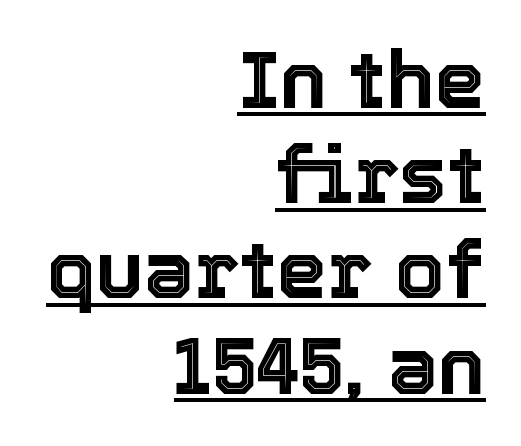
The image shows 80 px text type, upright; set right-aligned, line spacing 1.19x, normal letter spacing, underlined; a medium x-height.
